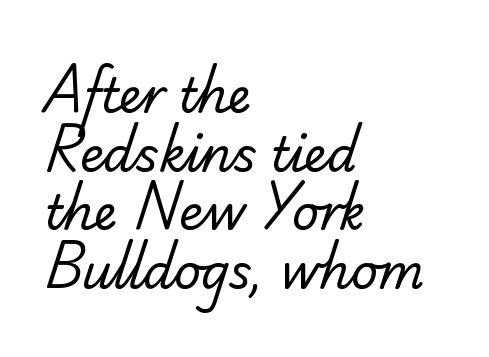
Q: Is the text bold? A: No.
Q: Is the typeface a serif or a sans-serif typeface? A: Serif.
Q: Is the text underlined? A: No.
Q: How is the paragraph aligned? A: Left-aligned.
Q: Is the spacing between letters normal or unusually wide? A: Normal.
Q: Is the spacing between lines tight, normal or loose? A: Normal.
Q: Width (condensed, normal, or wide)? A: Normal.
Q: Stroke contrast? A: Low.
Q: x-height? A: Small.
Q: Monospaced? A: No.
